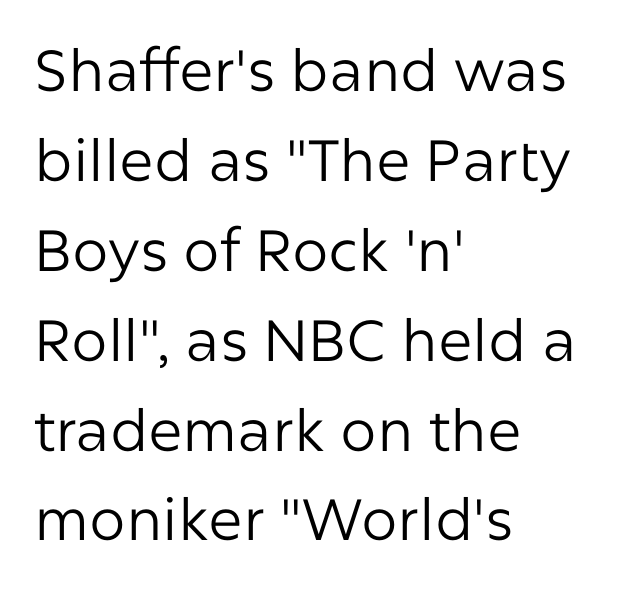
This sample uses a sans-serif face. Characters remain perfectly vertical along every line. Has an underline been added? It has not. Each stroke keeps to a modest, everyday thickness or less.
